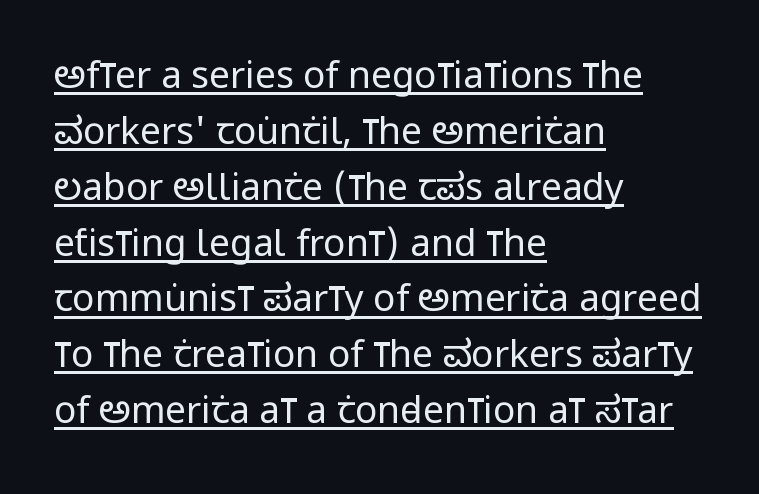
{"serif": "no", "italic": "no", "bold": "no", "weight": "regular", "width": "condensed", "stroke_contrast": "low", "x_height": "large", "monospaced": "no", "underline": "yes", "align": "left", "line_spacing": "normal", "line_spacing_ratio": 1.51, "letter_spacing": "normal", "letter_spacing_em": 0.0, "glyph_px": 37}
